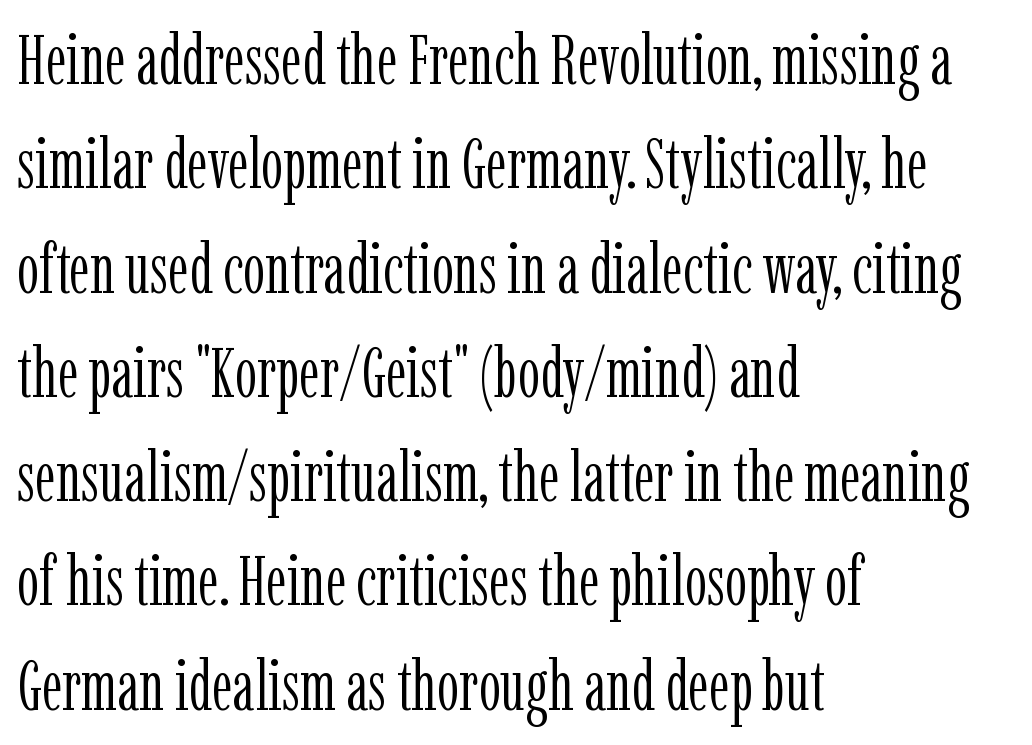
{"serif": "yes", "italic": "no", "bold": "no", "weight": "light", "width": "condensed", "stroke_contrast": "low", "x_height": "medium", "monospaced": "no", "underline": "no", "align": "left", "line_spacing": "normal", "line_spacing_ratio": 1.49, "letter_spacing": "normal", "letter_spacing_em": 0.0, "glyph_px": 70}
